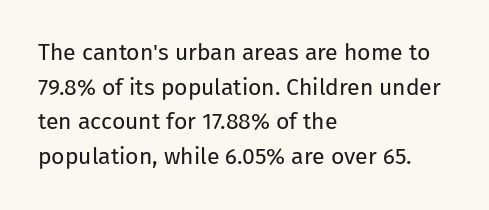
{"italic": "no", "bold": "no", "underline": "no", "align": "left", "line_spacing": "normal", "line_spacing_ratio": 1.51, "letter_spacing": "normal", "letter_spacing_em": 0.0, "glyph_px": 23}
